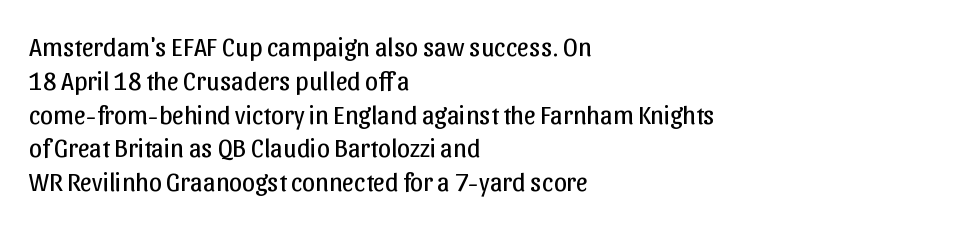
The image shows 26 px text type, upright; set left-aligned, normal line spacing (1.3x), normal letter spacing, not underlined.
